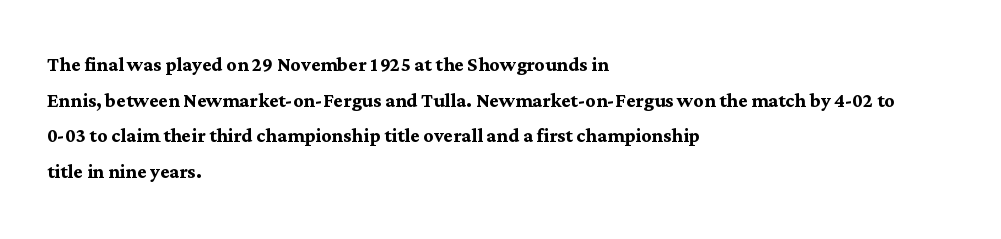
Q: Is the text bold? A: Yes.
Q: Is the text italic (slanted)? A: No, it is upright.
Q: Is the text underlined? A: No.
Q: How is the paragraph aligned? A: Left-aligned.
Q: Is the spacing between letters normal or unusually wide? A: Normal.
Q: Is the spacing between lines tight, normal or loose? A: Normal.
